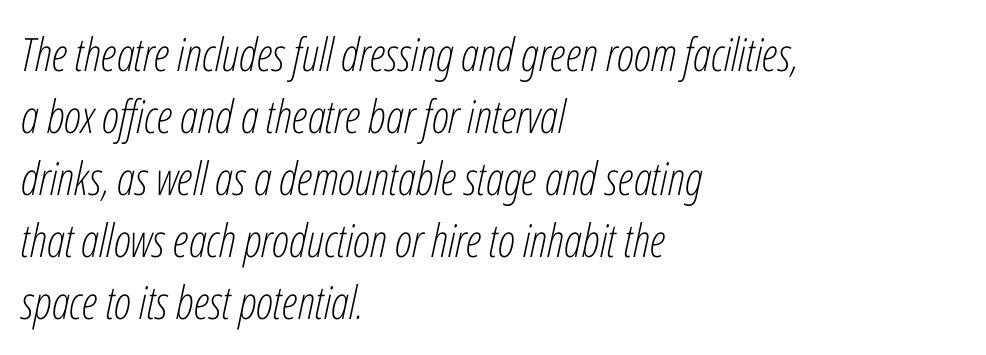
The image shows 46 px light, condensed type, italic (leaning right); set left-aligned, normal line spacing (1.35x), normal letter spacing, not underlined; low stroke contrast and a medium x-height.
